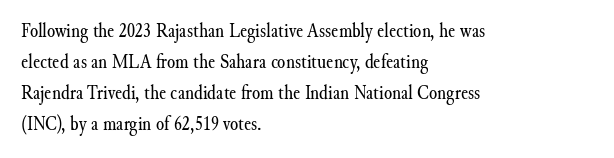
No chunkiness to these letters — they're not bold. The area under the type is left untouched. This rendering uses left alignment, leaving the right contour irregular. The font's upright variant was chosen for this text. Compared with typical body copy, the letter spacing here is the same.
